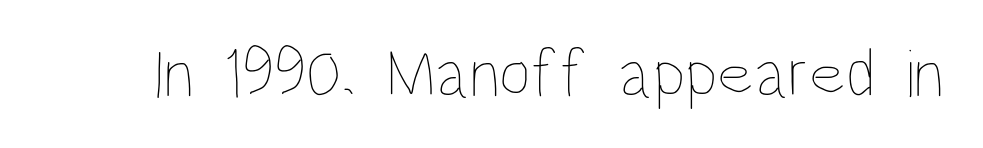
{"italic": "no", "bold": "no", "weight": "thin", "width": "condensed", "stroke_contrast": "low", "x_height": "large", "monospaced": "no", "underline": "no", "letter_spacing": "normal", "letter_spacing_em": 0.0, "glyph_px": 69}
